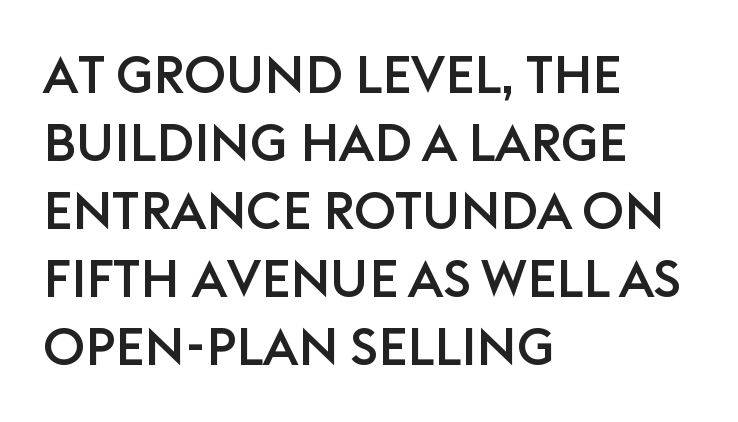
Q: Is the text italic (slanted)? A: No, it is upright.
Q: Is the typeface a serif or a sans-serif typeface? A: Sans-serif.
Q: Is the text underlined? A: No.
Q: How is the paragraph aligned? A: Left-aligned.
Q: Is the spacing between letters normal or unusually wide? A: Normal.
Q: Is the spacing between lines tight, normal or loose? A: Normal.
Q: Width (condensed, normal, or wide)? A: Normal.
Q: Stroke contrast? A: Low.
Q: x-height? A: Large.
Q: Monospaced? A: No.
